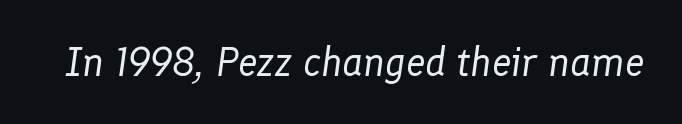
The image shows 40 px regular-weight type, italic (leaning right); set normal letter spacing, not underlined; low stroke contrast and a medium x-height.
